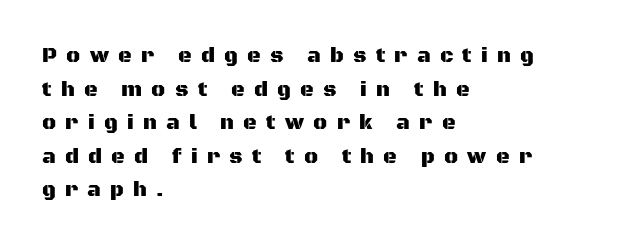
Q: Is the text italic (slanted)? A: No, it is upright.
Q: Is the text underlined? A: No.
Q: How is the paragraph aligned? A: Left-aligned.
Q: Is the spacing between letters normal or unusually wide? A: Unusually wide.
Q: Is the spacing between lines tight, normal or loose? A: Normal.
